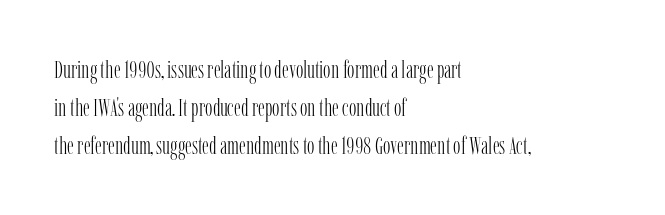
{"italic": "no", "bold": "no", "underline": "no", "align": "left", "line_spacing": "normal", "line_spacing_ratio": 1.52, "letter_spacing": "normal", "letter_spacing_em": 0.0, "glyph_px": 25}
